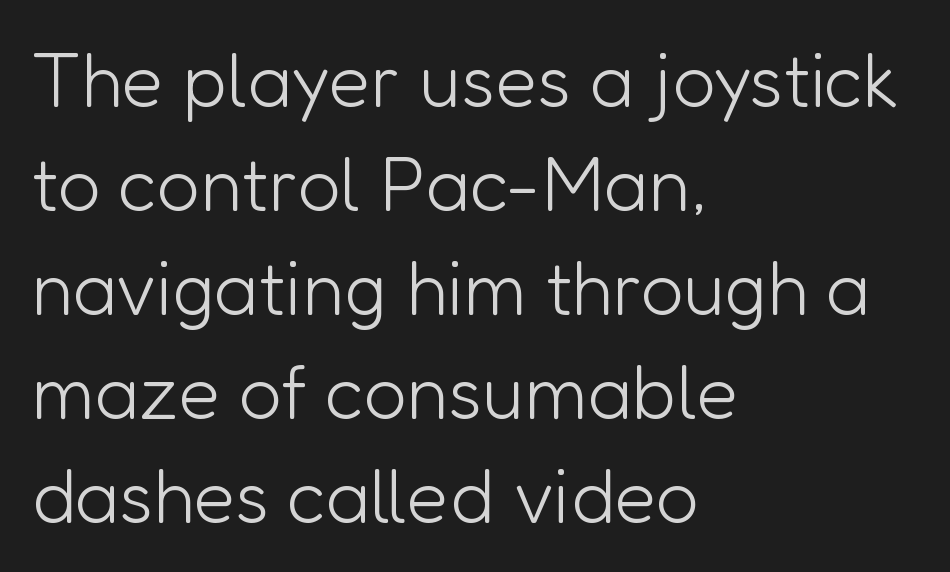
The image shows 76 px light sans-serif type, upright; set left-aligned, normal line spacing (1.37x), normal letter spacing, not underlined; low stroke contrast and a medium x-height.
